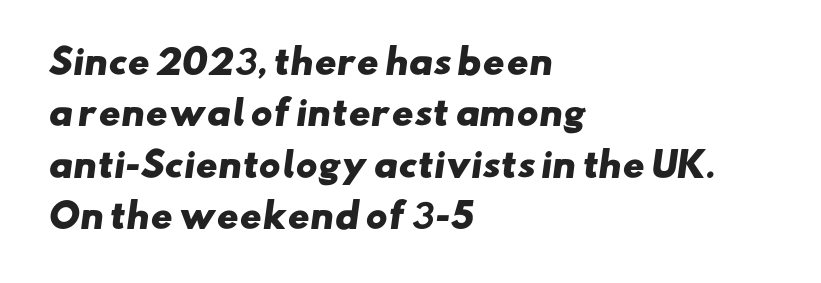
Q: Is the text bold? A: Yes.
Q: Is the typeface a serif or a sans-serif typeface? A: Sans-serif.
Q: Is the text underlined? A: No.
Q: How is the paragraph aligned? A: Left-aligned.
Q: Is the spacing between letters normal or unusually wide? A: Normal.
Q: Is the spacing between lines tight, normal or loose? A: Normal.
Q: Width (condensed, normal, or wide)? A: Wide.
Q: Stroke contrast? A: Low.
Q: x-height? A: Small.
Q: Monospaced? A: No.
